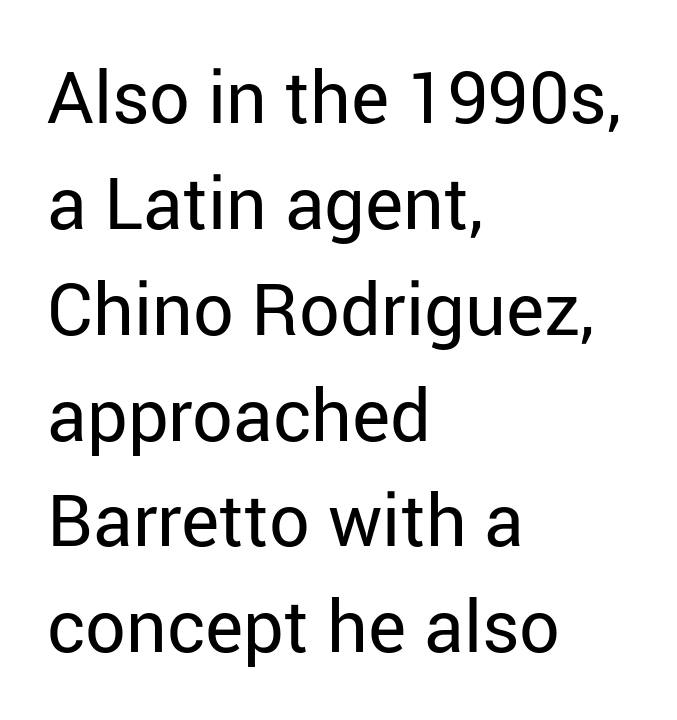
Type without underlining. Character widths vary here, with narrow letters taking less room than wide ones. Reading down the column, the eye jumps a familiar distance to each next line. Nope, no serifs anywhere on these letters. Default kerning and tracking; the words read as compact shapes. It's the straight-up-and-down kind of type.
